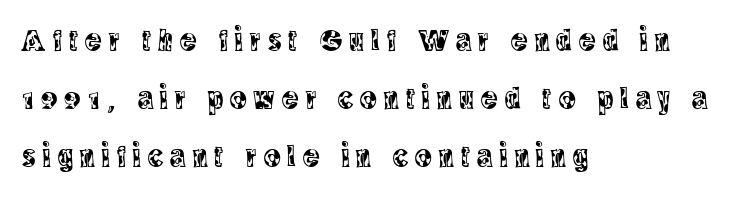
The image shows 31 px condensed serif type, upright; set left-aligned, line spacing 1.87x, unusually wide letter spacing (+0.23 em), not underlined; a large x-height.
